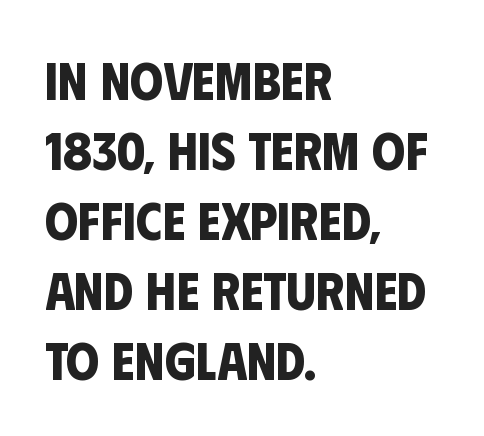
Q: Is the text bold? A: Yes.
Q: Is the typeface a serif or a sans-serif typeface? A: Sans-serif.
Q: Is the text underlined? A: No.
Q: How is the paragraph aligned? A: Left-aligned.
Q: Is the spacing between letters normal or unusually wide? A: Normal.
Q: Is the spacing between lines tight, normal or loose? A: Normal.
Q: Width (condensed, normal, or wide)? A: Condensed.
Q: Stroke contrast? A: Low.
Q: x-height? A: Large.
Q: Monospaced? A: No.
